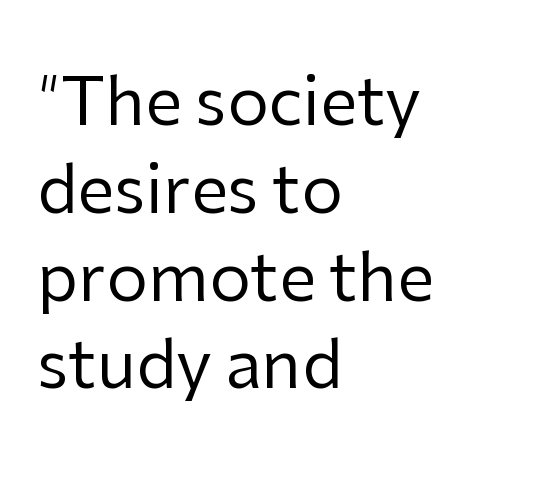
The image shows 66 px regular-weight sans-serif type, upright; set left-aligned, normal line spacing (1.33x), normal letter spacing, not underlined; low stroke contrast and a medium x-height.
